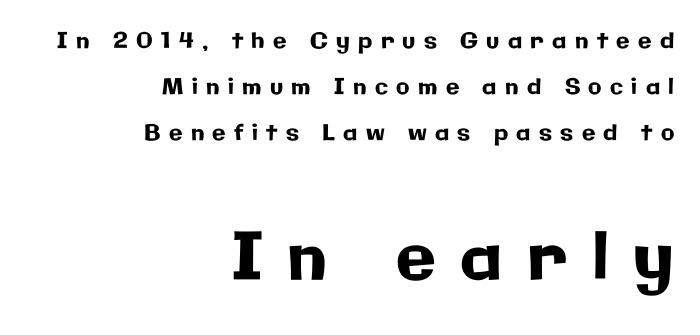
{"serif": "no", "italic": "no", "width": "normal", "stroke_contrast": "low", "x_height": "medium", "monospaced": "no", "underline": "no", "align": "right", "line_spacing": "loose", "line_spacing_ratio": 2.08, "letter_spacing": "wide", "letter_spacing_em": 0.38, "larger_block": "second", "size_ratio": 2.95, "glyph_px": 65}
